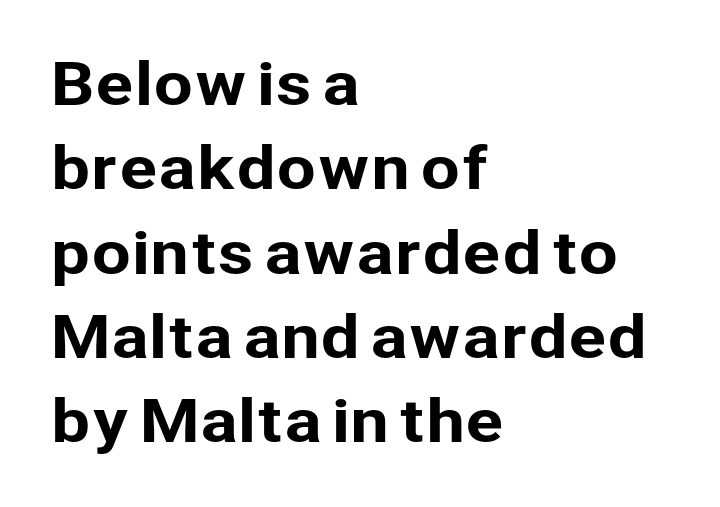
{"serif": "no", "italic": "no", "width": "normal", "stroke_contrast": "low", "x_height": "medium", "monospaced": "no", "underline": "no", "align": "left", "line_spacing": "normal", "line_spacing_ratio": 1.48, "letter_spacing": "normal", "letter_spacing_em": 0.0, "glyph_px": 57}
